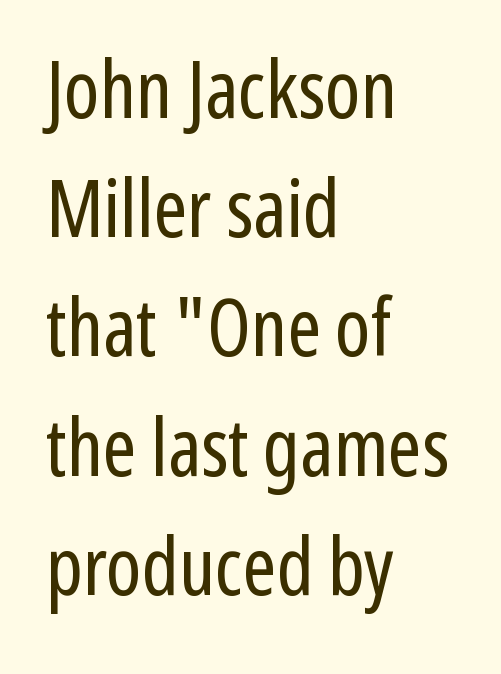
Q: Is the text bold? A: No.
Q: Is the text italic (slanted)? A: No, it is upright.
Q: Is the typeface a serif or a sans-serif typeface? A: Sans-serif.
Q: Is the text underlined? A: No.
Q: How is the paragraph aligned? A: Left-aligned.
Q: Is the spacing between letters normal or unusually wide? A: Normal.
Q: Is the spacing between lines tight, normal or loose? A: Normal.
Q: Width (condensed, normal, or wide)? A: Condensed.
Q: Stroke contrast? A: Low.
Q: x-height? A: Medium.
Q: Monospaced? A: No.
